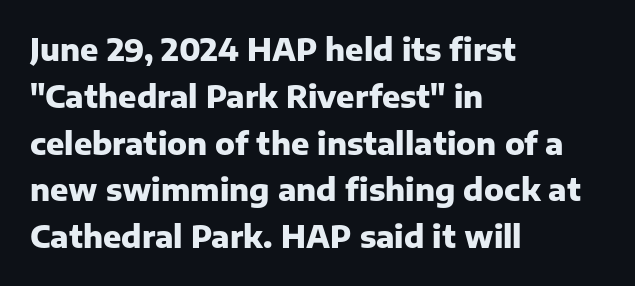
Q: Is the text bold? A: Yes.
Q: Is the text italic (slanted)? A: No, it is upright.
Q: Is the typeface a serif or a sans-serif typeface? A: Sans-serif.
Q: Is the text underlined? A: No.
Q: How is the paragraph aligned? A: Left-aligned.
Q: Is the spacing between letters normal or unusually wide? A: Normal.
Q: Is the spacing between lines tight, normal or loose? A: Normal.
Q: Width (condensed, normal, or wide)? A: Normal.
Q: Stroke contrast? A: Low.
Q: x-height? A: Medium.
Q: Monospaced? A: No.
